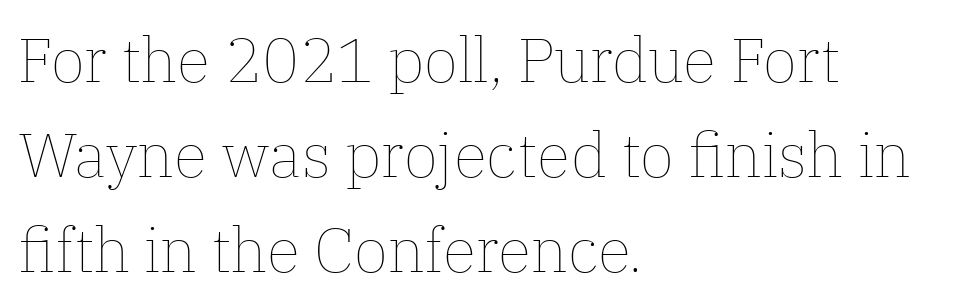
{"italic": "no", "bold": "no", "weight": "thin", "width": "normal", "stroke_contrast": "low", "x_height": "medium", "monospaced": "no", "underline": "no", "align": "left", "line_spacing": "normal", "line_spacing_ratio": 1.53, "letter_spacing": "normal", "letter_spacing_em": 0.0, "glyph_px": 62}
